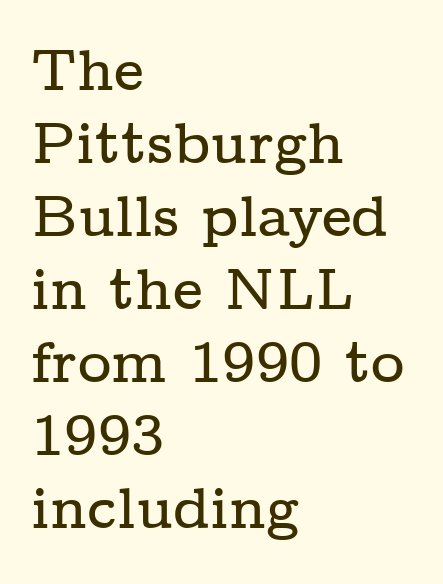
A student would call this left alignment; a typographer would say flush left, rag right. Plain, unruled lines of type. This is the regular roman posture of the typeface. Small tapered or slab feet sit at the stroke ends, so this counts as serif. The leading is moderate, giving the passage an even texture. Do the characters align in a grid? No, the font is proportional.
